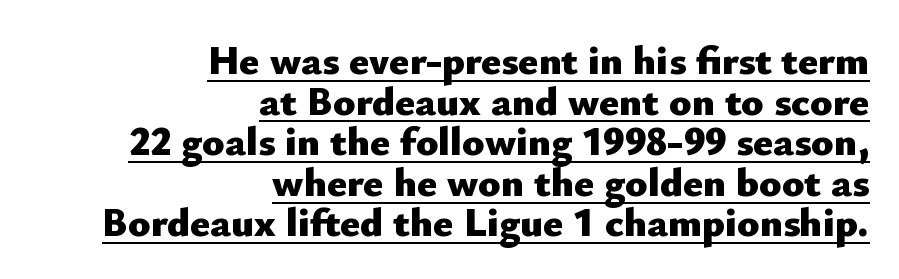
A typesetter would call this leading minimal, almost set solid. Here the designer chose a conventional face with non-uniform glyph widths. There is no visible air inserted between adjacent glyphs. Decoration check: the copy is underlined. Nothing sits at the stroke ends, so this counts as sans-serif. Notice how thick the strokes are: this is what a full bold looks like.
